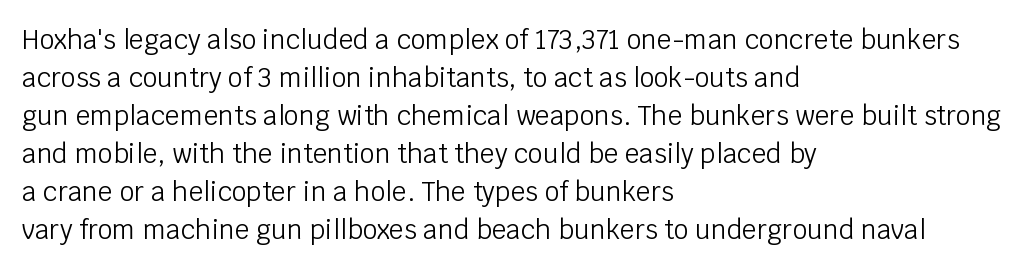
The image shows 26 px text type, upright; set left-aligned, normal line spacing (1.46x), normal letter spacing, not underlined.
